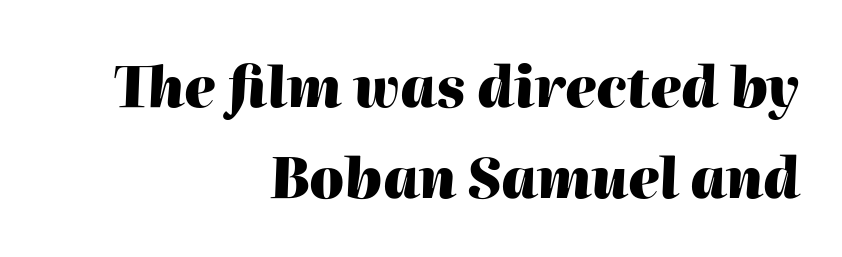
Does the copy run flush right? Yes — the right margin is perfectly even. Interline gaps are of average width in this sample. A dark, heavy texture on the line: the type is bold. Words float on clear page, feet unadorned. The face used here is proportionally spaced, like ordinary book or web type. Letter spacing: default.
